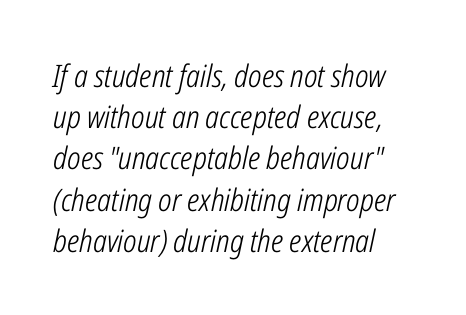
Q: Is the text bold? A: No.
Q: Is the text italic (slanted)? A: Yes, it leans right by about 12 degrees.
Q: Is the text underlined? A: No.
Q: How is the paragraph aligned? A: Left-aligned.
Q: Is the spacing between letters normal or unusually wide? A: Normal.
Q: Is the spacing between lines tight, normal or loose? A: Normal.
Q: Width (condensed, normal, or wide)? A: Condensed.
Q: Stroke contrast? A: Low.
Q: x-height? A: Medium.
Q: Monospaced? A: No.
